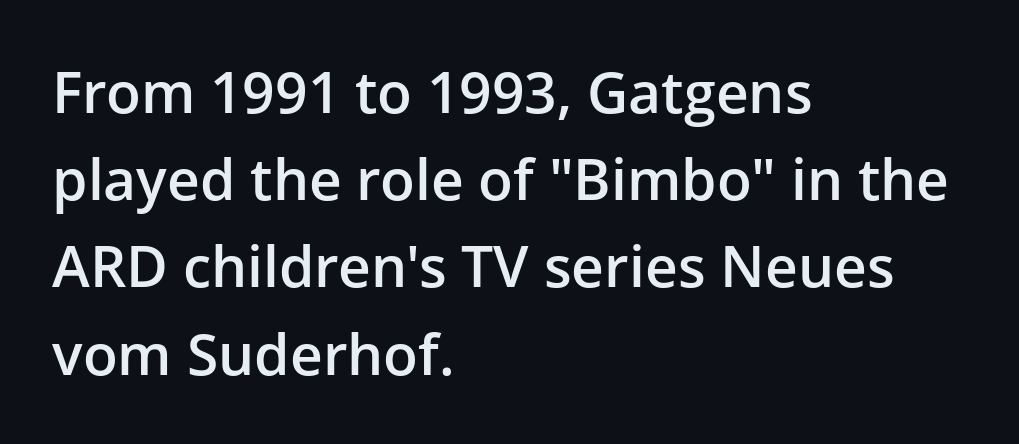
The image shows 57 px semibold sans-serif type, upright; set left-aligned, normal line spacing (1.53x), normal letter spacing, not underlined; low stroke contrast and a medium x-height.
